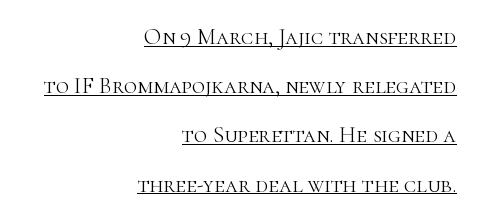
Is there much room between lines? Yes — plenty of vertical air separates them. Compared with a typical body face, this is equally light or lighter still. Horizontal alignment here is rightward, an uncommon choice for prose. The glyphs are accompanied by a horizontal stroke just below them. Ascenders rise straight up at ninety degrees. Nobody touched the tracking dial on this one.
